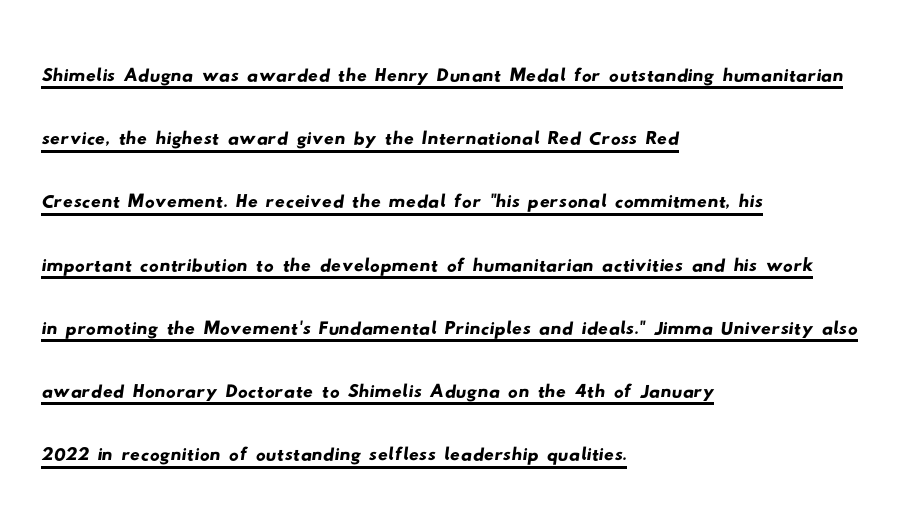
The image shows 49 px wide sans-serif type; set left-aligned, normal line spacing (1.29x), normal letter spacing, underlined; low stroke contrast and a small x-height.
